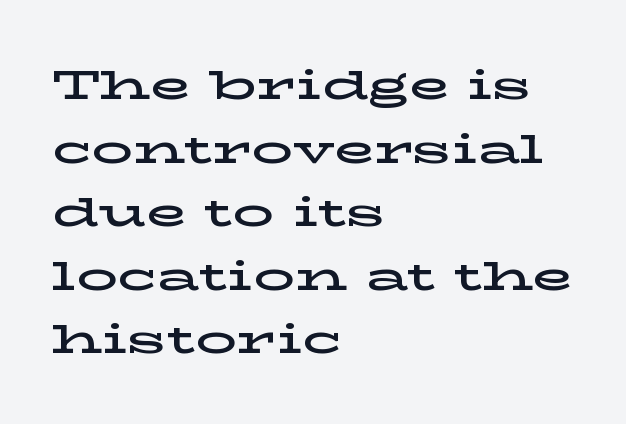
{"serif": "yes", "italic": "no", "width": "wide", "stroke_contrast": "low", "x_height": "medium", "monospaced": "no", "underline": "no", "align": "left", "line_spacing": "normal", "line_spacing_ratio": 1.55, "letter_spacing": "normal", "letter_spacing_em": 0.0, "glyph_px": 41}
